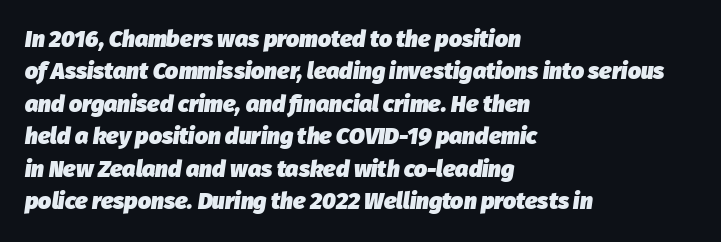
Q: Is the text bold? A: Yes.
Q: Is the text italic (slanted)? A: Yes, it leans right by about 8 degrees.
Q: Is the text underlined? A: No.
Q: How is the paragraph aligned? A: Left-aligned.
Q: Is the spacing between letters normal or unusually wide? A: Normal.
Q: Is the spacing between lines tight, normal or loose? A: Normal.
